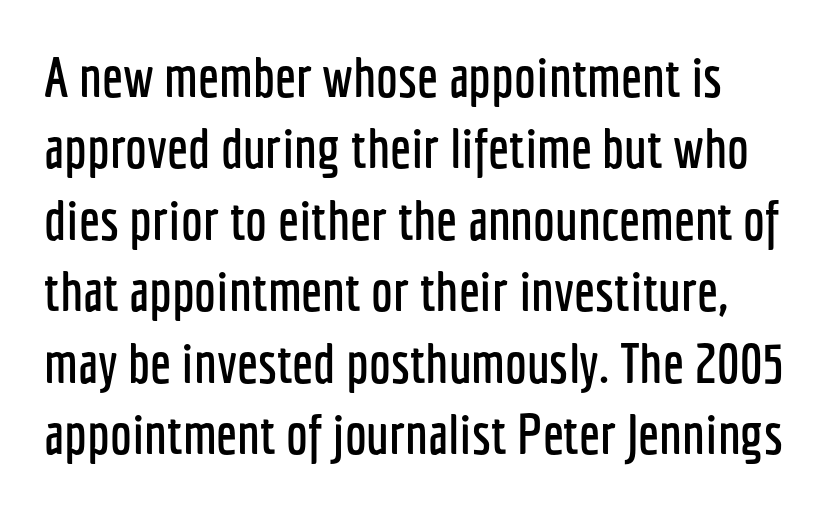
{"serif": "no", "italic": "no", "width": "condensed", "stroke_contrast": "low", "x_height": "medium", "monospaced": "no", "underline": "no", "line_spacing": "normal", "line_spacing_ratio": 1.3, "letter_spacing": "normal", "letter_spacing_em": 0.0, "glyph_px": 55}
